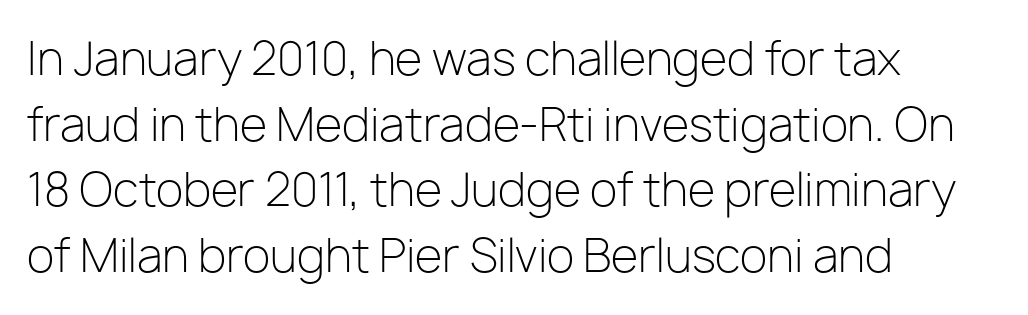
The image shows 45 px light sans-serif type, upright; set left-aligned, normal line spacing (1.46x), normal letter spacing, not underlined; low stroke contrast and a medium x-height.
